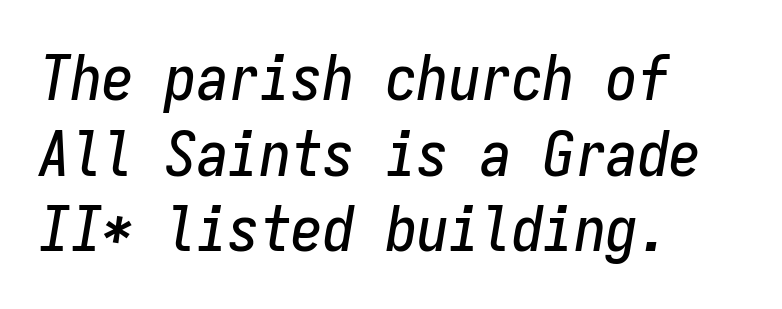
{"italic": "yes", "lean": "right", "slant_degrees": 9, "width": "condensed", "stroke_contrast": "low", "x_height": "medium", "monospaced": "yes", "underline": "no", "align": "left", "line_spacing_ratio": 1.2, "letter_spacing": "normal", "letter_spacing_em": 0.0, "glyph_px": 63}
